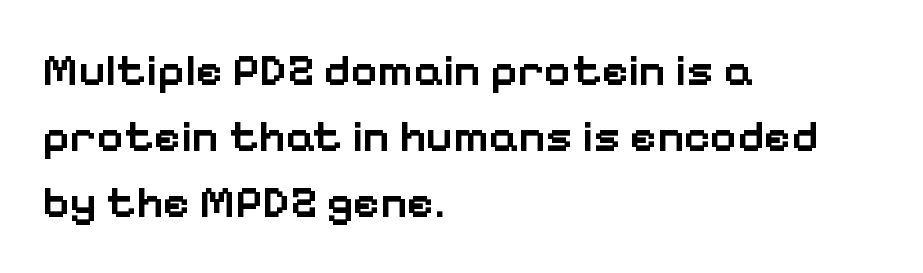
These lines are composed in type without serifs. Rule under the text: the space is simply empty. Does the lettering tilt? It doesn't — this is upright. Short and long lines alike share a common starting point at left. The line texture is even and compact thanks to regular tracking.
